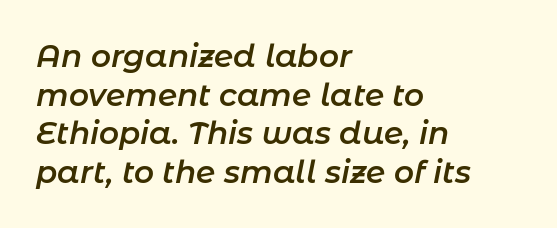
The image shows 31 px semibold type, italic (leaning right); set left-aligned, normal line spacing (1.25x), normal letter spacing, not underlined; low stroke contrast and a medium x-height.
